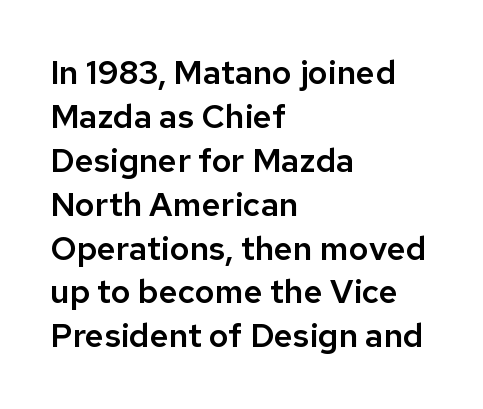
The image shows 33 px sans-serif type, upright; set left-aligned, normal line spacing (1.33x), normal letter spacing, not underlined; low stroke contrast and a medium x-height.
